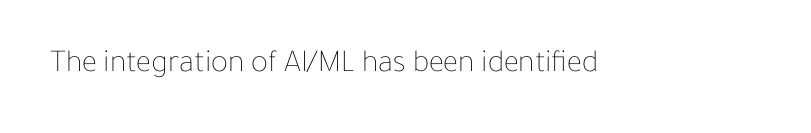
{"italic": "no", "bold": "no", "weight": "thin", "width": "normal", "stroke_contrast": "low", "x_height": "medium", "monospaced": "no", "underline": "no", "letter_spacing": "normal", "letter_spacing_em": 0.0, "glyph_px": 32}
